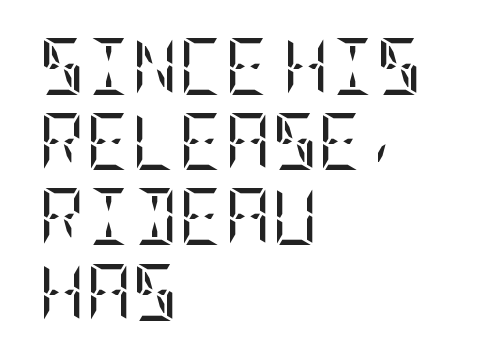
Quick note: interline space is typical. All the whitespace from short lines collects on the right. The space beneath each line is pristine and unruled. The typography opts for an upright posture over an oblique one. Look at the tracking — it's just the regular setting, nothing added. A typesetter would label this face a serif.
